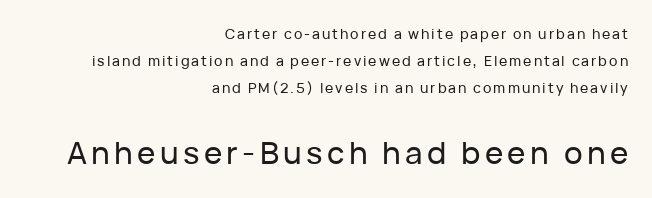
{"serif": "no", "italic": "no", "width": "normal", "stroke_contrast": "low", "x_height": "medium", "monospaced": "no", "underline": "no", "align": "right", "line_spacing": "loose", "line_spacing_ratio": 1.93, "larger_block": "second", "size_ratio": 2.21, "glyph_px": 31}
